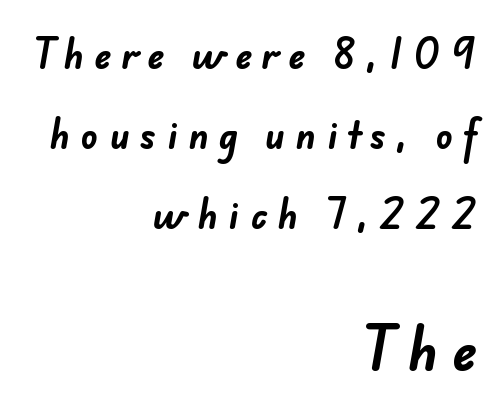
These lines are rendered in a variable-pitch font. The font family rendered here belongs to the sans-serif group. A bare baseline throughout the passage. Summary of weight: heavy, a full bold. Regarding leading, the lines here are spaced well apart. The horizontal fit of the characters is loose and conspicuously gappy.
